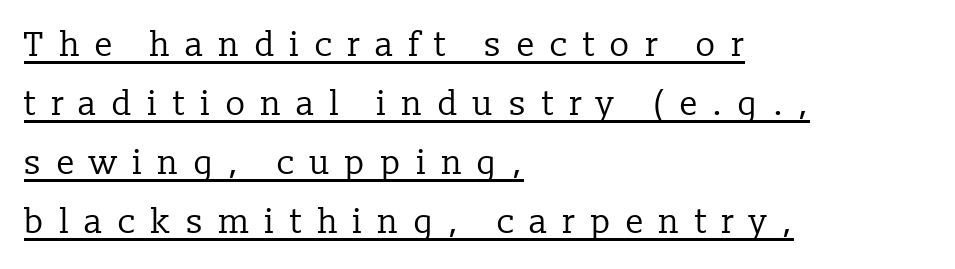
{"serif": "yes", "italic": "no", "bold": "no", "weight": "regular", "width": "normal", "stroke_contrast": "low", "x_height": "medium", "monospaced": "no", "underline": "yes", "align": "left", "line_spacing_ratio": 1.74, "letter_spacing": "wide", "letter_spacing_em": 0.43, "glyph_px": 34}
